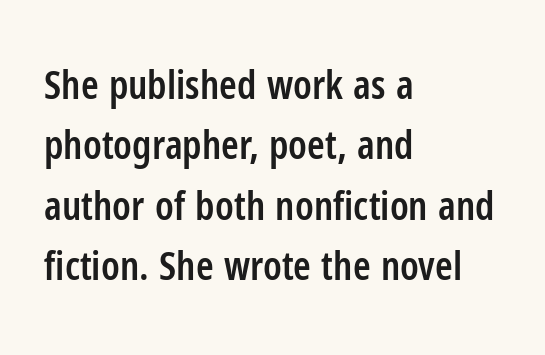
The axis of the letterforms is exactly vertical. The passage shown is not underscored anywhere. The rendering uses natural spacing where letterforms have individual widths. The text was rendered using a sans face with plain stroke endings. Visually the block forms a straight wall on the left and a jagged coastline on the right. Semibold letterforms, between regular and bold.
